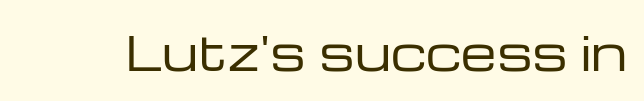
{"serif": "no", "italic": "no", "bold": "no", "weight": "regular", "width": "wide", "stroke_contrast": "low", "x_height": "medium", "monospaced": "no", "underline": "no", "letter_spacing": "normal", "letter_spacing_em": 0.0, "glyph_px": 46}
